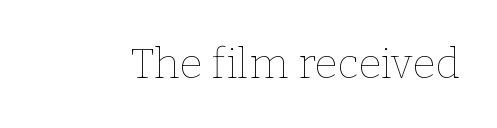
{"italic": "no", "bold": "no", "weight": "thin", "width": "normal", "stroke_contrast": "low", "x_height": "medium", "monospaced": "no", "underline": "no", "letter_spacing": "normal", "letter_spacing_em": 0.0, "glyph_px": 42}
